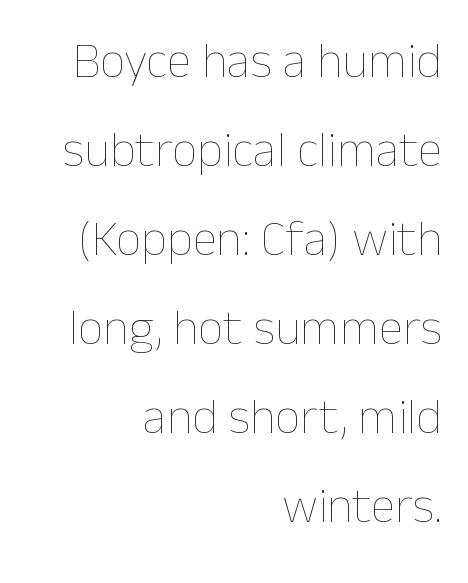
The image shows 50 px thin type, upright; set right-aligned, line spacing 1.78x, normal letter spacing, not underlined; low stroke contrast and a medium x-height.
